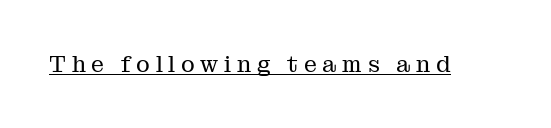
Is the type heavy? It reads as light-to-regular instead. Underlining? Definitely there. Is the letter spacing exaggerated? Yes — the characters are pushed far apart. It's the straight-up-and-down kind of type.
